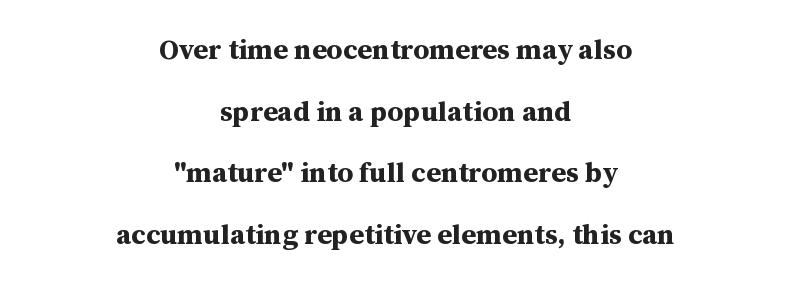
{"serif": "yes", "italic": "no", "bold": "yes", "weight": "bold", "width": "normal", "stroke_contrast": "medium", "x_height": "medium", "monospaced": "no", "underline": "no", "align": "center", "line_spacing": "loose", "line_spacing_ratio": 2.2, "letter_spacing": "normal", "letter_spacing_em": 0.0, "glyph_px": 28}
